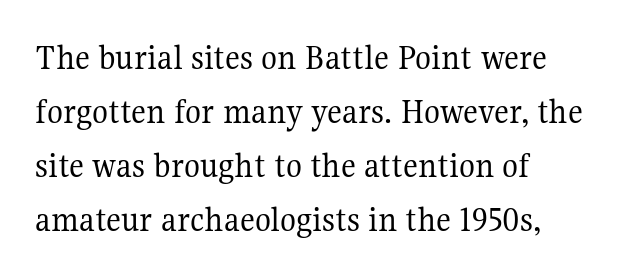
The image shows 37 px regular-weight serif type, upright; set left-aligned, normal line spacing (1.46x), normal letter spacing, not underlined; medium stroke contrast and a medium x-height.
